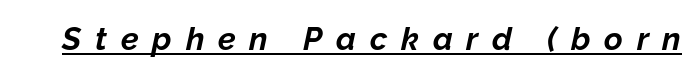
{"italic": "yes", "lean": "right", "slant_degrees": 12, "bold": "yes", "weight": "bold", "width": "normal", "stroke_contrast": "low", "x_height": "medium", "monospaced": "no", "underline": "yes", "letter_spacing": "wide", "letter_spacing_em": 0.43, "glyph_px": 32}
